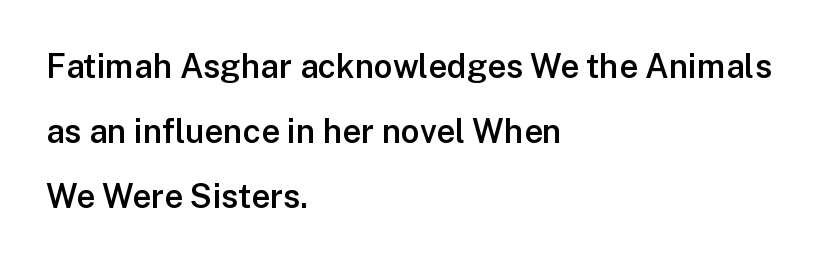
Compared with a centered layout, this one pins lines to the left instead. Compared with typical paragraphs, the rows here are farther apart. The face used here is proportionally spaced, like ordinary book or web type. Standard letterfit; no display-style spreading of the glyphs. The passage shown is typeset with a sans-serif family.
